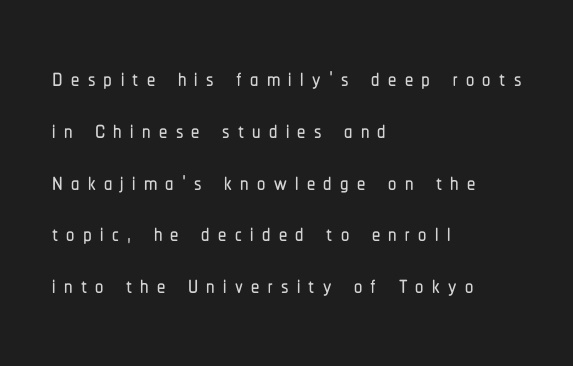
{"serif": "no", "italic": "no", "width": "condensed", "stroke_contrast": "low", "x_height": "medium", "monospaced": "no", "underline": "no", "align": "left", "line_spacing": "normal", "line_spacing_ratio": 1.57, "letter_spacing": "wide", "letter_spacing_em": 0.25, "glyph_px": 33}
